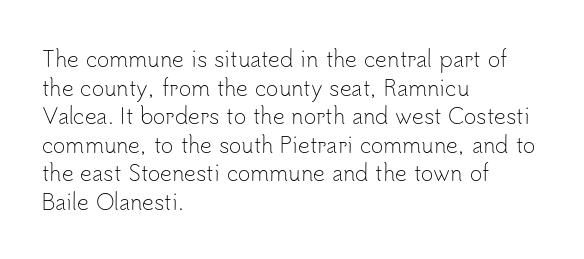
{"italic": "no", "bold": "no", "underline": "no", "align": "left", "line_spacing": "normal", "line_spacing_ratio": 1.36, "letter_spacing": "normal", "letter_spacing_em": 0.0, "glyph_px": 21}
